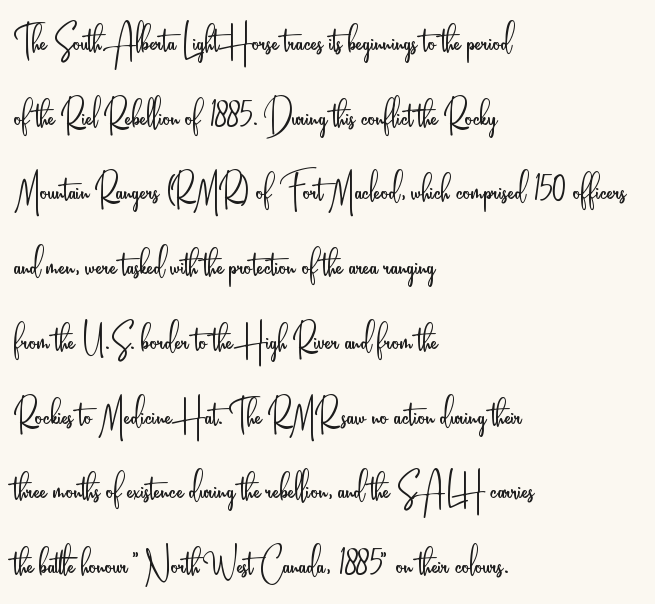
The typeface chosen for these lines omits serifs. Is this a fixed-width face? No — the glyphs have proportional, varying widths. Unmarked baselines from the first word to the last. The line texture is even and compact thanks to regular tracking. Caption: multi-line text, flush left, ragged right.
